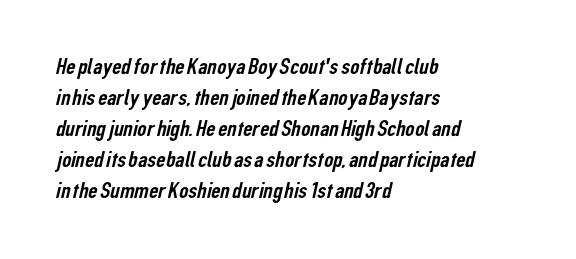
{"underline": "no", "align": "left", "line_spacing": "normal", "line_spacing_ratio": 1.35, "letter_spacing": "normal", "letter_spacing_em": 0.0, "glyph_px": 23}
